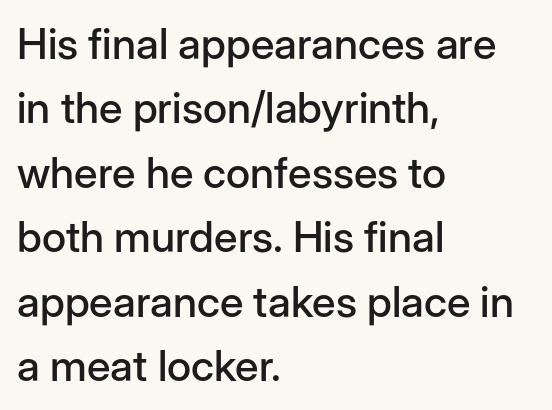
The specimen omits any rule beneath the text block's lines. Note the varied advance widths — an 'i' is clearly narrower than an 'm'. The paragraph shown leans on its left margin. Posture: upright roman. Is this a sans? Yes — the strokes have no serifs. How would I describe the line gaps? Plain and ordinary.
